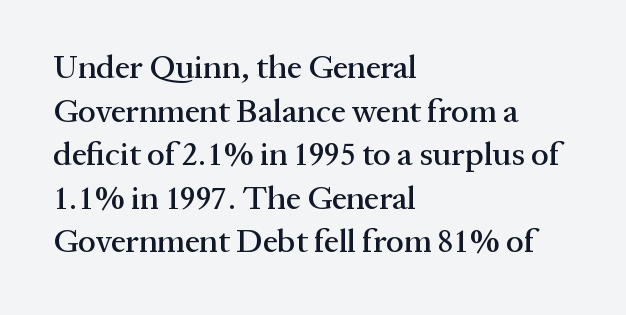
Q: Is the text italic (slanted)? A: No, it is upright.
Q: Is the typeface a serif or a sans-serif typeface? A: Serif.
Q: Is the text underlined? A: No.
Q: How is the paragraph aligned? A: Left-aligned.
Q: Is the spacing between letters normal or unusually wide? A: Normal.
Q: Is the spacing between lines tight, normal or loose? A: Normal.
Q: Width (condensed, normal, or wide)? A: Normal.
Q: Stroke contrast? A: Medium.
Q: x-height? A: Medium.
Q: Monospaced? A: No.
